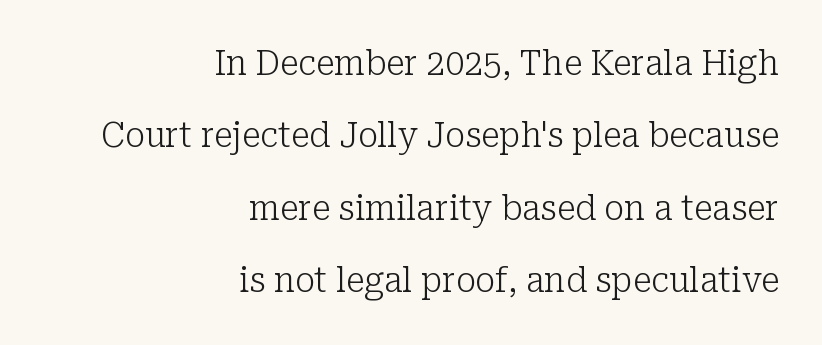
Q: Is the text bold? A: No.
Q: Is the text italic (slanted)? A: No, it is upright.
Q: Is the typeface a serif or a sans-serif typeface? A: Serif.
Q: Is the text underlined? A: No.
Q: How is the paragraph aligned? A: Right-aligned.
Q: Is the spacing between letters normal or unusually wide? A: Normal.
Q: Is the spacing between lines tight, normal or loose? A: Loose.
Q: Width (condensed, normal, or wide)? A: Normal.
Q: Stroke contrast? A: Low.
Q: x-height? A: Medium.
Q: Monospaced? A: No.
